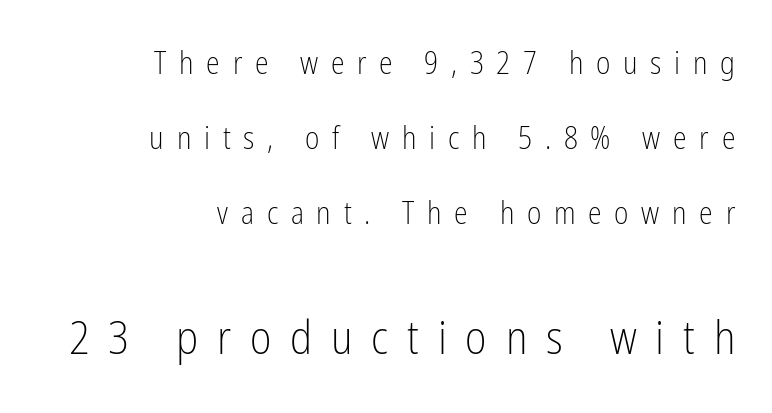
Q: Is the text bold? A: No.
Q: Is the text italic (slanted)? A: No, it is upright.
Q: Is the typeface a serif or a sans-serif typeface? A: Sans-serif.
Q: Is the text underlined? A: No.
Q: How is the paragraph aligned? A: Right-aligned.
Q: Is the spacing between letters normal or unusually wide? A: Unusually wide.
Q: Is the spacing between lines tight, normal or loose? A: Loose.
Q: Which block of text is set in a larger size, the first (top) or the second (bottom)? A: The second (bottom) one.
Q: Width (condensed, normal, or wide)? A: Condensed.
Q: Stroke contrast? A: Low.
Q: x-height? A: Medium.
Q: Monospaced? A: No.
